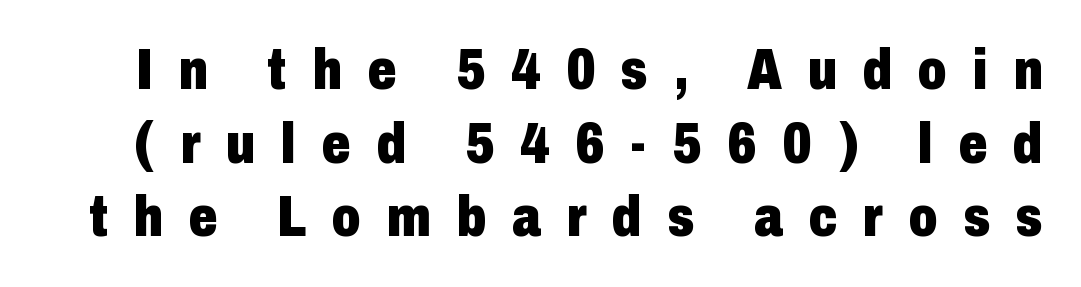
Q: Is the text bold? A: Yes.
Q: Is the text italic (slanted)? A: No, it is upright.
Q: Is the typeface a serif or a sans-serif typeface? A: Sans-serif.
Q: Is the text underlined? A: No.
Q: Is the spacing between letters normal or unusually wide? A: Unusually wide.
Q: Is the spacing between lines tight, normal or loose? A: Normal.
Q: Width (condensed, normal, or wide)? A: Condensed.
Q: Stroke contrast? A: Low.
Q: x-height? A: Medium.
Q: Monospaced? A: No.
